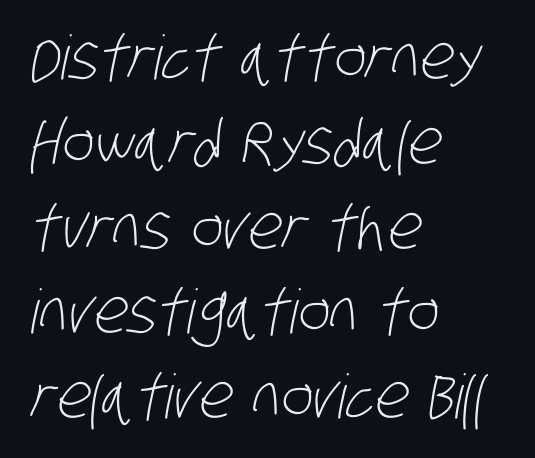
Caption: standard tracking, unaltered. Does the type have serifs? No, each stem ends abruptly. Rule under the text: the space is simply empty. Is the type heavy? It reads as light-to-regular instead. Layout note: lines flush left. The rendering uses natural spacing where letterforms have individual widths.
